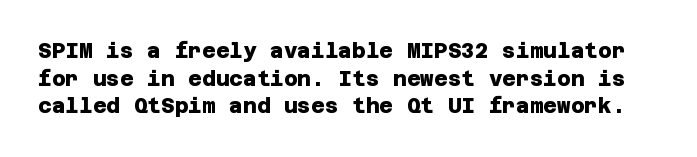
{"bold": "yes", "underline": "no", "line_spacing": "normal", "line_spacing_ratio": 1.32, "letter_spacing": "normal", "letter_spacing_em": 0.0, "glyph_px": 21}
